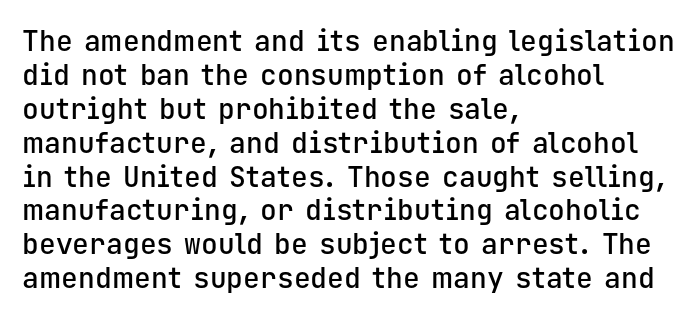
Q: Is the text bold? A: Semi-bold.
Q: Is the text italic (slanted)? A: No, it is upright.
Q: Is the typeface a serif or a sans-serif typeface? A: Sans-serif.
Q: Is the text underlined? A: No.
Q: How is the paragraph aligned? A: Left-aligned.
Q: Is the spacing between letters normal or unusually wide? A: Normal.
Q: Width (condensed, normal, or wide)? A: Normal.
Q: Stroke contrast? A: Low.
Q: x-height? A: Medium.
Q: Monospaced? A: Yes.
